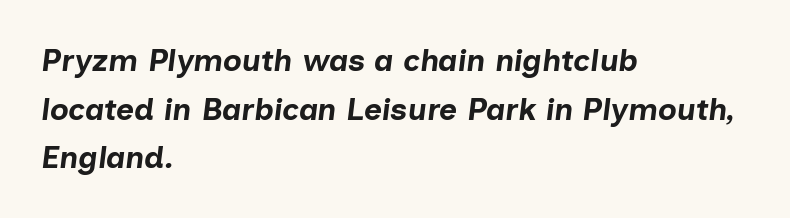
The rendering uses a bold face; every stroke is thick and dark. Decoration check: the copy has no underline. Tall strokes in this sample are angled rather than plumb. No extra tracking has been applied to these lines. These lines are rendered in a variable-pitch font. The space between consecutive lines is moderate.
